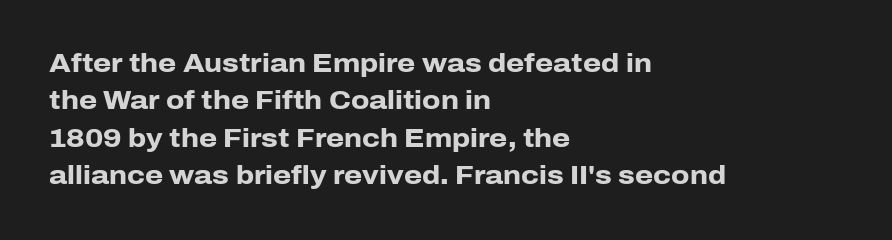
When letters stand straight like this, we call the style roman or upright. A clean baseline with only descenders dipping below it. Horizontally, the lines are justified to the leading edge only. Is there much room between lines? A standard amount, neither cramped nor airy.
